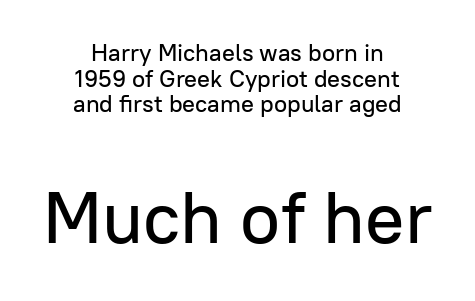
The image shows 73 px sans-serif type, upright; set centered, tight line spacing (1.07x), normal letter spacing, not underlined; the second (bottom) block is 3.04x larger; low stroke contrast and a medium x-height.
